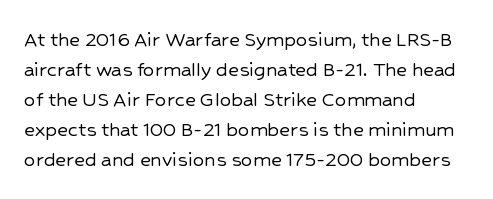
The rendering keeps characters at their native spacing. The string is rendered with underlining switched off. It's the straight-up-and-down kind of type. The paragraph has a hard left edge and a soft right edge. One glance says typical: line gaps are just what's usual.
